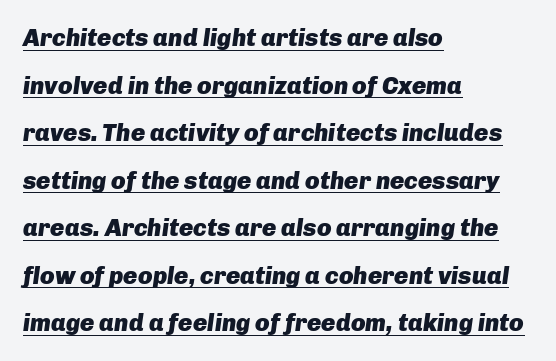
The typesetting leans heavy: a genuine bold. Beneath each row of characters lies a ruled line. Widely set lines give the paragraph a tall, airy silhouette. Each word holds together tightly as a unit, with standard inter-letter gaps. The paragraph shown leans on its left margin.
